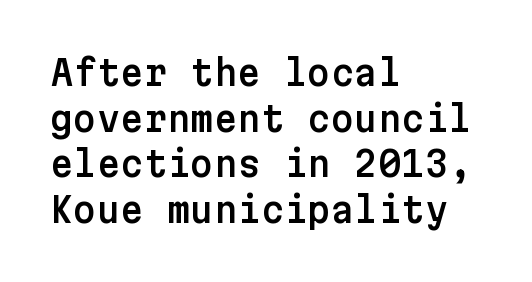
Style check: upright. Where is the straight margin? On the left. Serif or sans? Sans — the stroke terminals are bare. The area under the type is left untouched. The letterforms sit shoulder to shoulder at normal distance. If you measured baseline to baseline, you'd find a middling distance.
